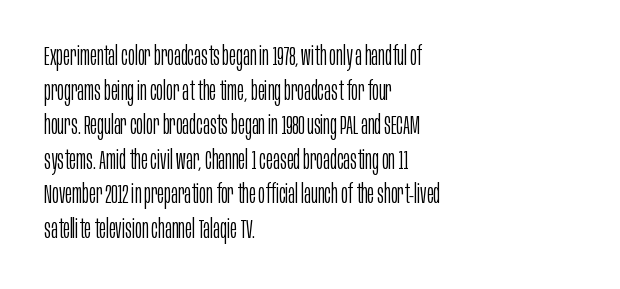
Q: Is the text bold? A: No.
Q: Is the text italic (slanted)? A: No, it is upright.
Q: Is the text underlined? A: No.
Q: How is the paragraph aligned? A: Left-aligned.
Q: Is the spacing between letters normal or unusually wide? A: Normal.
Q: Is the spacing between lines tight, normal or loose? A: Normal.
